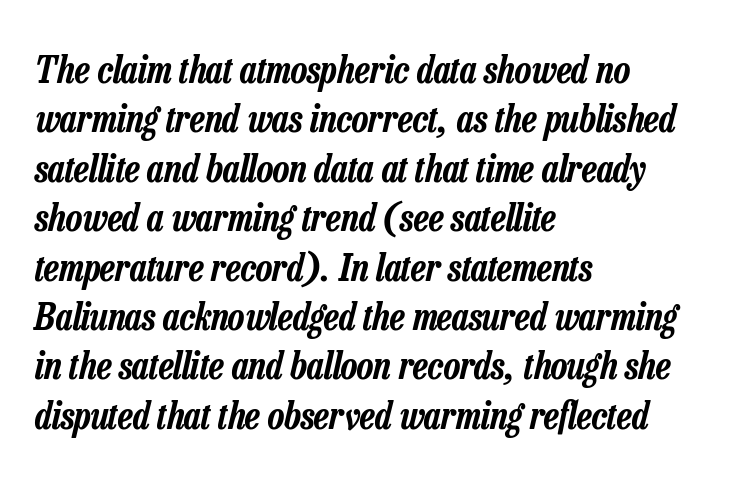
Q: Is the text italic (slanted)? A: Yes, it leans right by about 13 degrees.
Q: Is the text underlined? A: No.
Q: How is the paragraph aligned? A: Left-aligned.
Q: Is the spacing between letters normal or unusually wide? A: Normal.
Q: Is the spacing between lines tight, normal or loose? A: Normal.
Q: Width (condensed, normal, or wide)? A: Condensed.
Q: Stroke contrast? A: Low.
Q: x-height? A: Medium.
Q: Monospaced? A: No.
